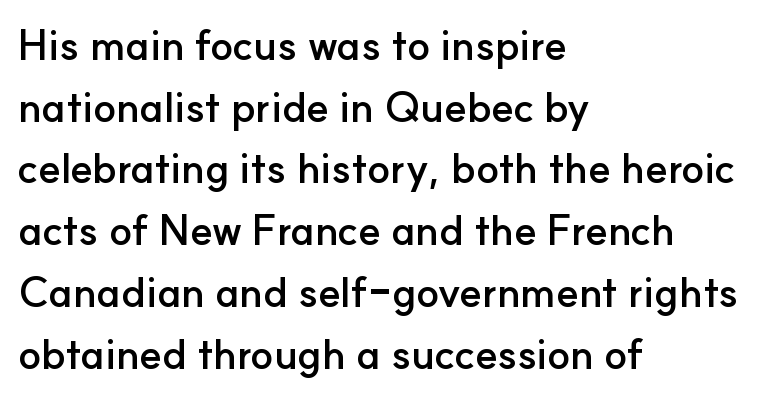
The image shows 42 px semibold sans-serif type, upright; set left-aligned, normal line spacing (1.47x), normal letter spacing, not underlined; low stroke contrast and a small x-height.
